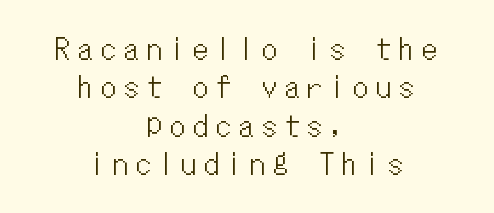
Q: Is the text italic (slanted)? A: No, it is upright.
Q: Is the text underlined? A: No.
Q: How is the paragraph aligned? A: Centered.
Q: Is the spacing between letters normal or unusually wide? A: Unusually wide.
Q: Is the spacing between lines tight, normal or loose? A: Normal.
Q: Width (condensed, normal, or wide)? A: Condensed.
Q: Stroke contrast? A: Low.
Q: x-height? A: Medium.
Q: Monospaced? A: Yes.
